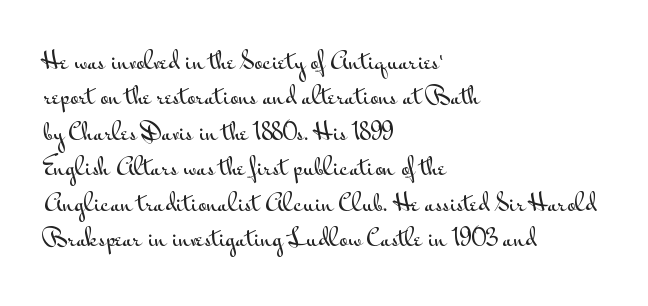
Q: Is the text italic (slanted)? A: Yes.
Q: Is the text underlined? A: No.
Q: How is the paragraph aligned? A: Left-aligned.
Q: Is the spacing between letters normal or unusually wide? A: Normal.
Q: Is the spacing between lines tight, normal or loose? A: Normal.
